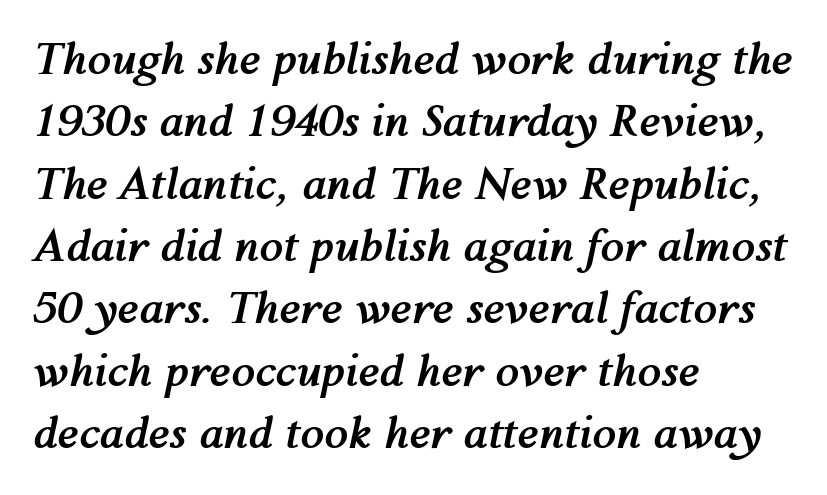
Q: Is the text bold? A: Yes.
Q: Is the text italic (slanted)? A: Yes, it leans right by about 12 degrees.
Q: Is the text underlined? A: No.
Q: How is the paragraph aligned? A: Left-aligned.
Q: Is the spacing between letters normal or unusually wide? A: Normal.
Q: Is the spacing between lines tight, normal or loose? A: Normal.
Q: Width (condensed, normal, or wide)? A: Normal.
Q: Stroke contrast? A: Medium.
Q: x-height? A: Medium.
Q: Monospaced? A: No.
